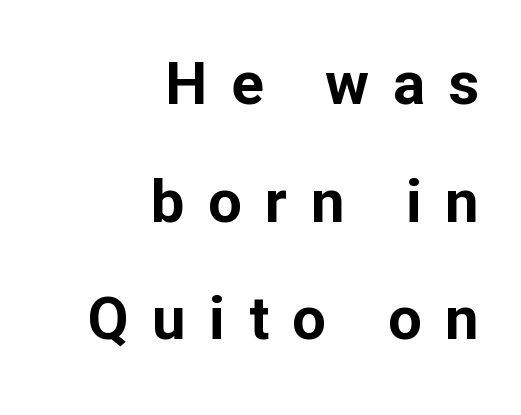
The image shows 60 px bold sans-serif type, upright; set right-aligned, loose line spacing (1.96x), unusually wide letter spacing (+0.39 em), not underlined; low stroke contrast and a medium x-height.
